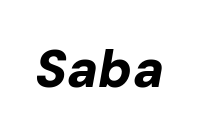
Quick note: italic. Weight check: bold — yes, fully. Underlining? Definitely not there. The rendering keeps characters at their native spacing. Each letter keeps its own natural width here, so spacing adapts to shape.
